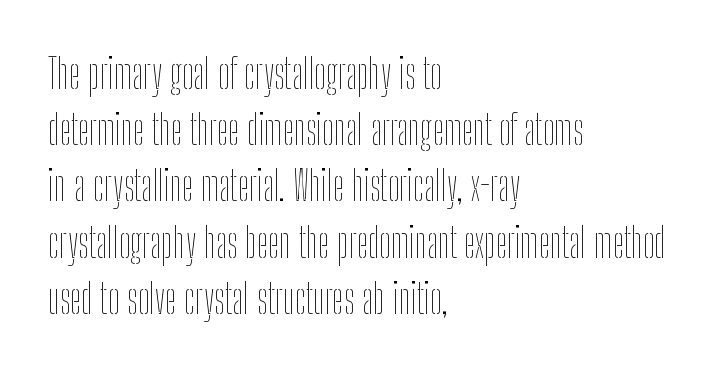
The image shows 41 px thin, condensed type, upright; set left-aligned, normal line spacing (1.37x), normal letter spacing, not underlined; low stroke contrast and a medium x-height.
